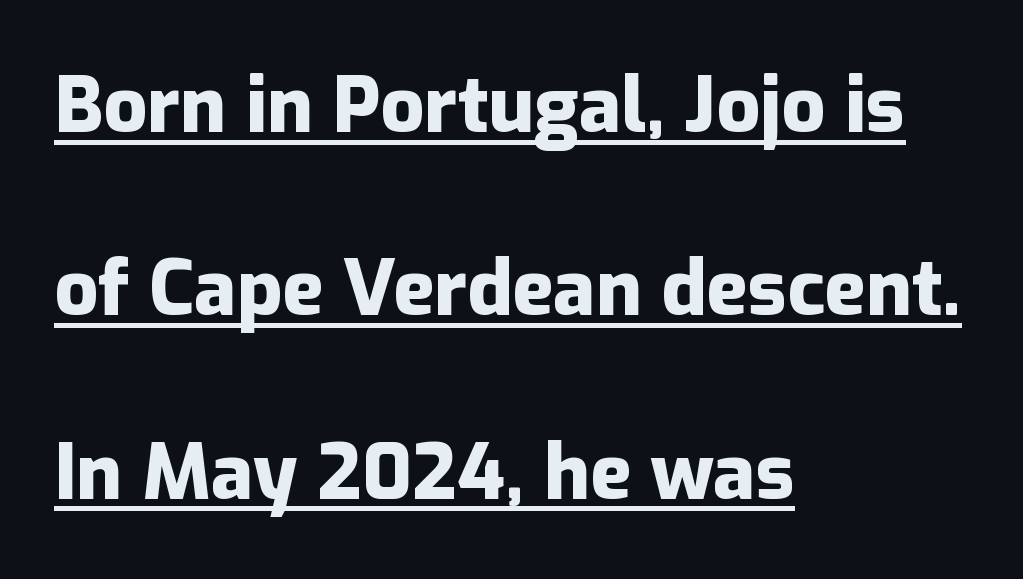
{"serif": "no", "italic": "no", "bold": "yes", "weight": "heavy", "width": "normal", "stroke_contrast": "low", "x_height": "medium", "monospaced": "no", "underline": "yes", "align": "left", "line_spacing": "loose", "line_spacing_ratio": 2.38, "letter_spacing": "normal", "letter_spacing_em": 0.0, "glyph_px": 77}
